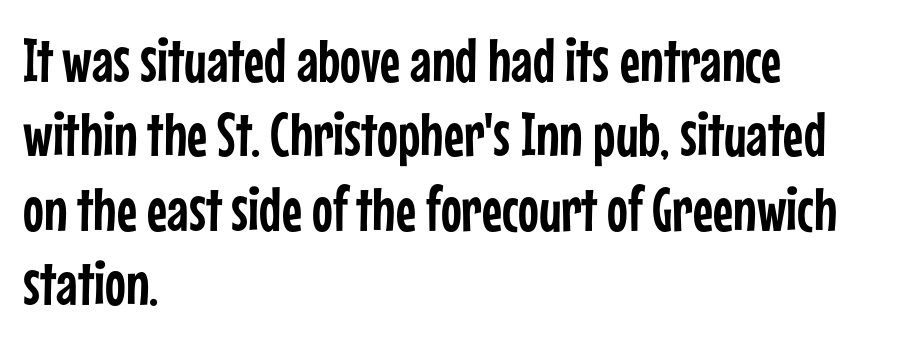
{"serif": "no", "italic": "no", "width": "condensed", "stroke_contrast": "low", "x_height": "medium", "monospaced": "no", "underline": "no", "align": "left", "line_spacing_ratio": 1.2, "letter_spacing": "normal", "letter_spacing_em": 0.0, "glyph_px": 62}
